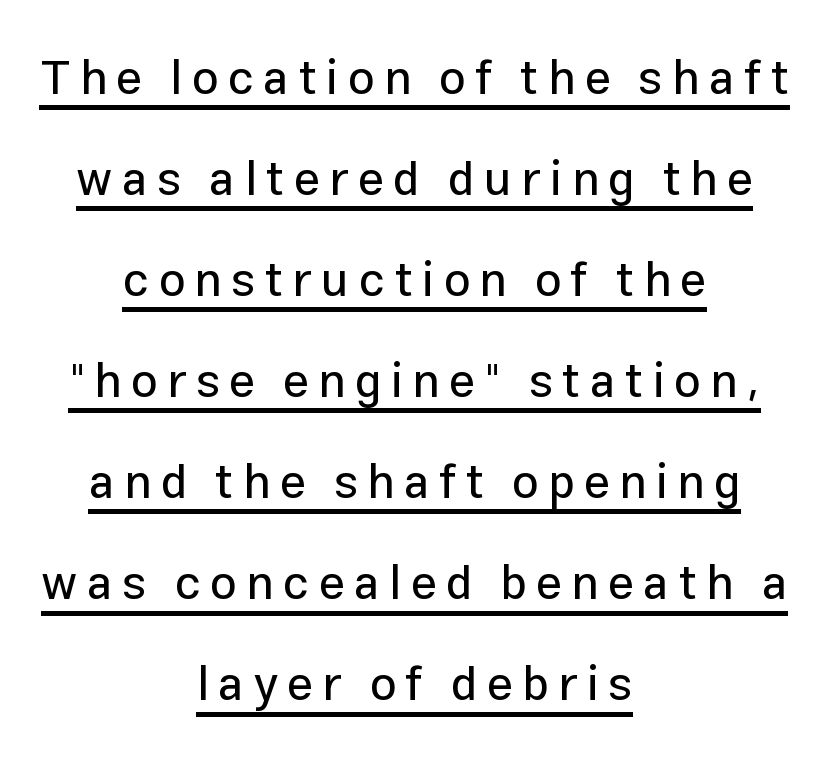
{"serif": "no", "italic": "no", "width": "normal", "stroke_contrast": "low", "x_height": "medium", "monospaced": "no", "underline": "yes", "align": "center", "line_spacing": "loose", "line_spacing_ratio": 2.15, "letter_spacing": "wide", "letter_spacing_em": 0.2, "glyph_px": 47}
